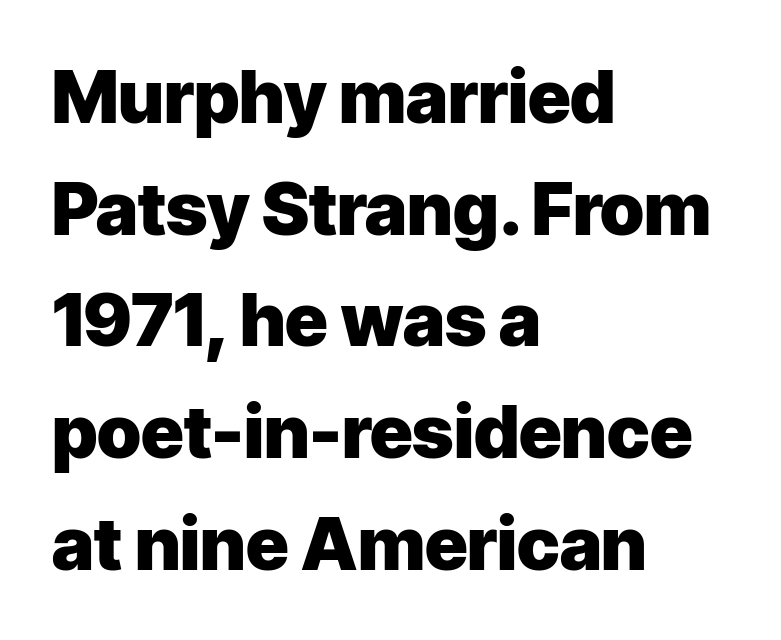
Q: Is the text bold? A: Yes.
Q: Is the text italic (slanted)? A: No, it is upright.
Q: Is the typeface a serif or a sans-serif typeface? A: Sans-serif.
Q: Is the text underlined? A: No.
Q: How is the paragraph aligned? A: Left-aligned.
Q: Is the spacing between letters normal or unusually wide? A: Normal.
Q: Is the spacing between lines tight, normal or loose? A: Normal.
Q: Width (condensed, normal, or wide)? A: Normal.
Q: Stroke contrast? A: Low.
Q: x-height? A: Medium.
Q: Monospaced? A: No.
